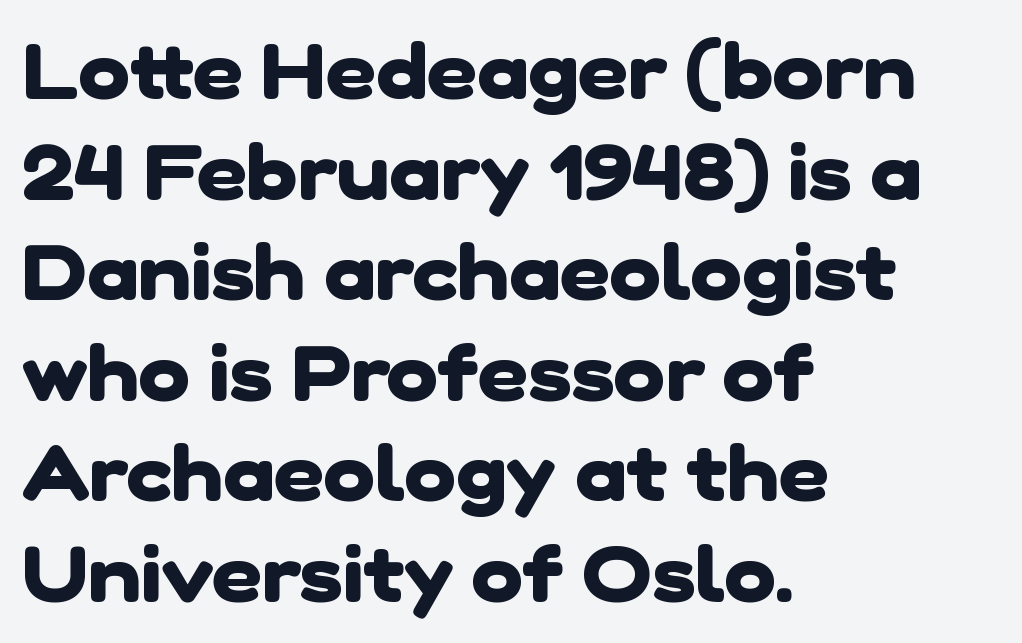
The image shows 78 px heavy sans-serif type; set left-aligned, normal line spacing (1.29x), normal letter spacing, not underlined; low stroke contrast and a medium x-height.
